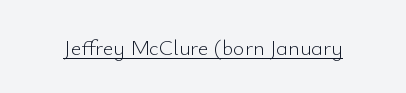
The image shows 22 px text type, upright; set normal letter spacing, underlined.
